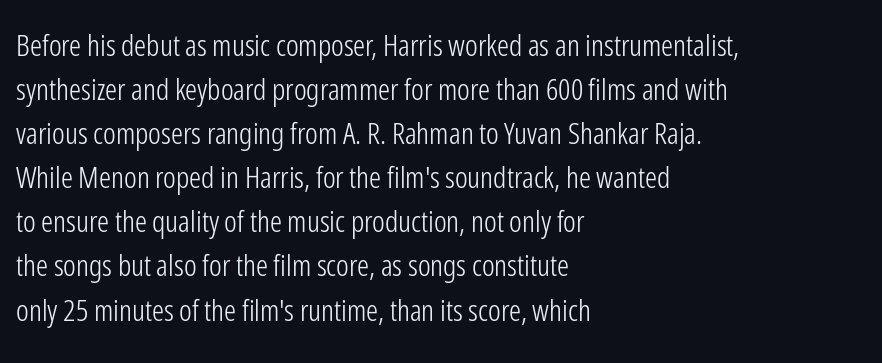
Q: Is the text bold? A: No.
Q: Is the text italic (slanted)? A: No, it is upright.
Q: Is the typeface a serif or a sans-serif typeface? A: Sans-serif.
Q: Is the text underlined? A: No.
Q: How is the paragraph aligned? A: Left-aligned.
Q: Is the spacing between letters normal or unusually wide? A: Normal.
Q: Is the spacing between lines tight, normal or loose? A: Normal.
Q: Width (condensed, normal, or wide)? A: Condensed.
Q: Stroke contrast? A: Low.
Q: x-height? A: Medium.
Q: Monospaced? A: No.
